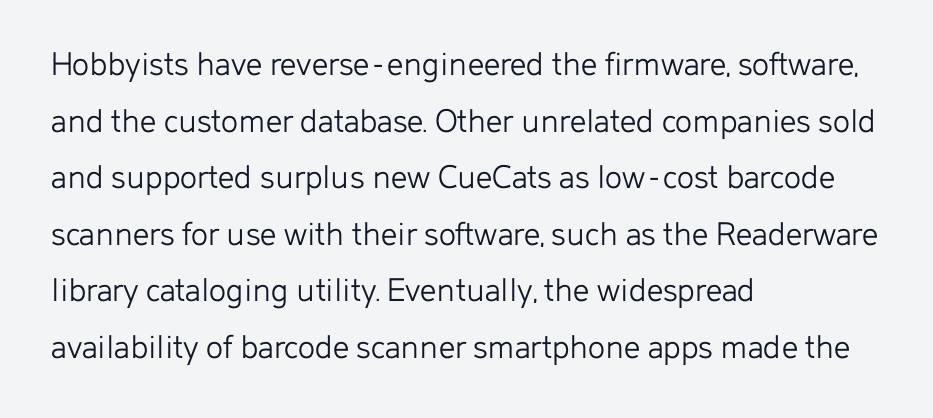
The image shows 36 px light sans-serif type, upright; set left-aligned, normal line spacing (1.57x), normal letter spacing, not underlined; low stroke contrast and a medium x-height.
